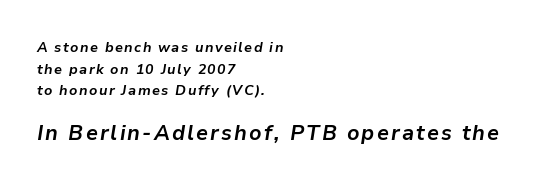
{"italic": "yes", "lean": "right", "slant_degrees": 9, "bold": "yes", "underline": "no", "align": "left", "line_spacing": "normal", "line_spacing_ratio": 1.54, "larger_block": "second", "size_ratio": 1.5, "glyph_px": 21}
